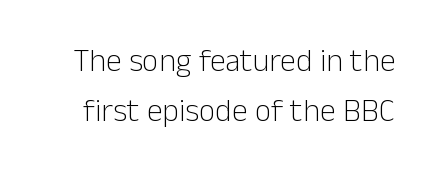
{"serif": "no", "italic": "no", "bold": "no", "weight": "light", "width": "normal", "stroke_contrast": "low", "x_height": "medium", "monospaced": "no", "underline": "no", "line_spacing": "normal", "line_spacing_ratio": 1.55, "letter_spacing": "normal", "letter_spacing_em": 0.0, "glyph_px": 32}
